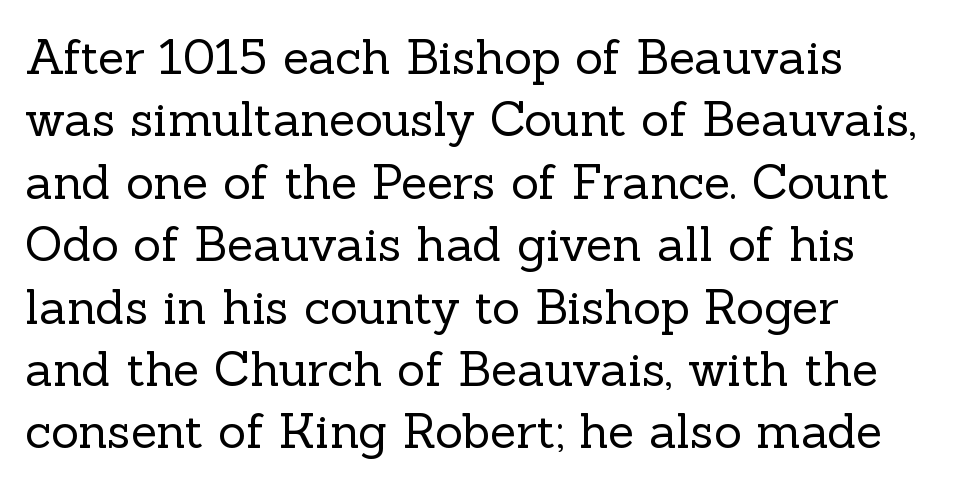
The image shows 48 px regular-weight serif type, upright; set left-aligned, normal line spacing (1.3x), normal letter spacing, not underlined; a medium x-height.
